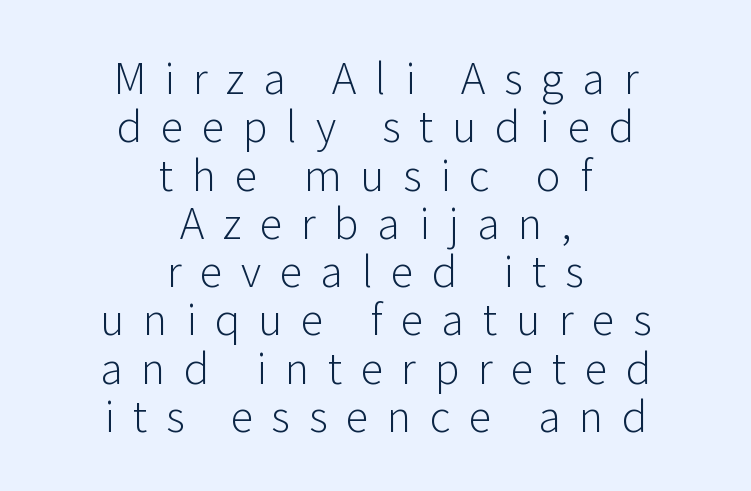
The paragraph has two soft edges and a firm central axis. Is the stroke heavy? The answer is a plain regular-or-lighter. The foot of each line stays bare and open. Examine the stroke ends and you'll find no serifs.
